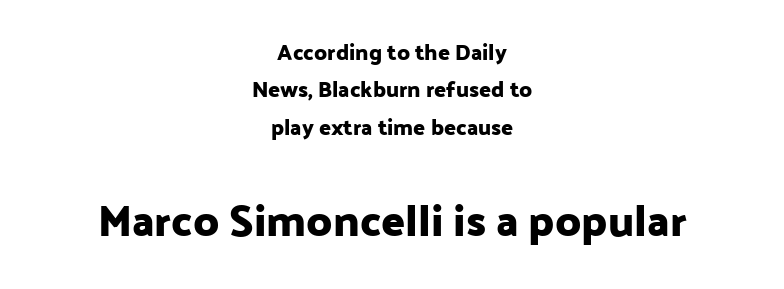
Q: Is the text italic (slanted)? A: No, it is upright.
Q: Is the typeface a serif or a sans-serif typeface? A: Sans-serif.
Q: Is the text underlined? A: No.
Q: How is the paragraph aligned? A: Centered.
Q: Is the spacing between letters normal or unusually wide? A: Normal.
Q: Is the spacing between lines tight, normal or loose? A: Normal.
Q: Which block of text is set in a larger size, the first (top) or the second (bottom)? A: The second (bottom) one.
Q: Width (condensed, normal, or wide)? A: Normal.
Q: Stroke contrast? A: Low.
Q: x-height? A: Medium.
Q: Monospaced? A: No.
